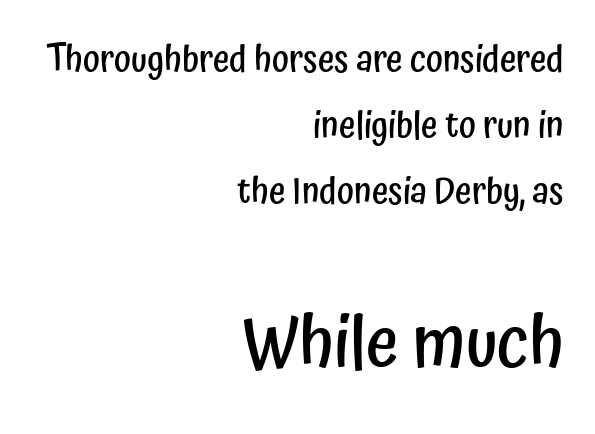
Q: Is the text bold? A: Semi-bold.
Q: Is the text italic (slanted)? A: No, it is upright.
Q: Is the typeface a serif or a sans-serif typeface? A: Sans-serif.
Q: Is the text underlined? A: No.
Q: How is the paragraph aligned? A: Right-aligned.
Q: Is the spacing between letters normal or unusually wide? A: Normal.
Q: Which block of text is set in a larger size, the first (top) or the second (bottom)? A: The second (bottom) one.
Q: Width (condensed, normal, or wide)? A: Condensed.
Q: Stroke contrast? A: Low.
Q: x-height? A: Medium.
Q: Monospaced? A: No.
